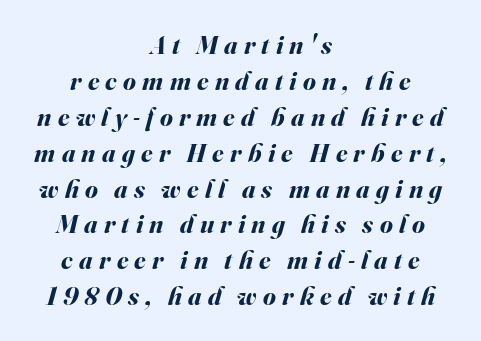
Q: Is the text bold? A: Yes.
Q: Is the text italic (slanted)? A: Yes, it leans right by about 16 degrees.
Q: Is the text underlined? A: No.
Q: How is the paragraph aligned? A: Centered.
Q: Is the spacing between letters normal or unusually wide? A: Unusually wide.
Q: Is the spacing between lines tight, normal or loose? A: Normal.
